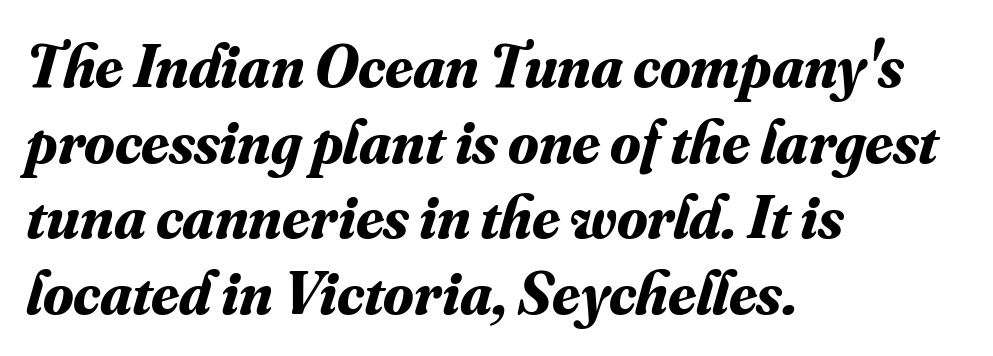
{"serif": "yes", "italic": "yes", "lean": "right", "slant_degrees": 16, "bold": "yes", "weight": "bold", "width": "normal", "stroke_contrast": "medium", "x_height": "small", "monospaced": "no", "underline": "no", "align": "left", "line_spacing_ratio": 1.22, "letter_spacing": "normal", "letter_spacing_em": 0.0, "glyph_px": 62}
